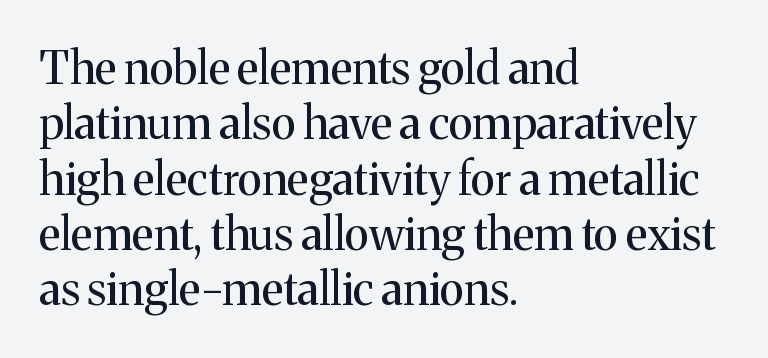
The type is set solid horizontally, with unmodified tracking. Serif or sans? Serif — the stroke terminals have little feet. The zone under the glyphs is completely vacant. Think of a printed novel: that variable character pitch is what you see here.
